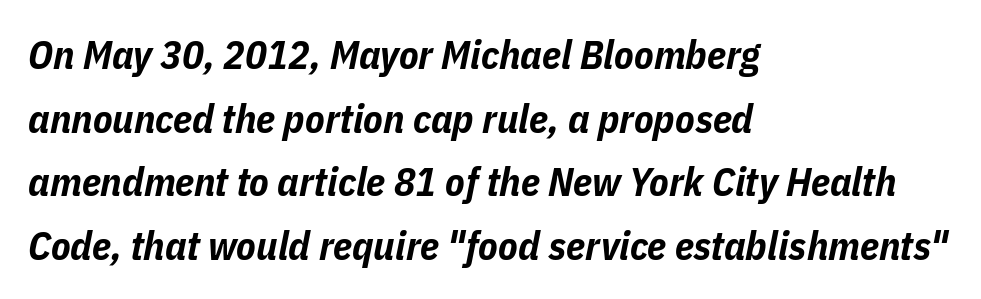
This block has exactly the height ordinary leading produces. Looks like regular typesetting: each glyph gets only the width it needs. Typeset ragged right — the left edge is the straight one. The glyphs are unaccompanied by any horizontal stroke below them. Notice how thick the strokes are: this is what a full bold looks like.
